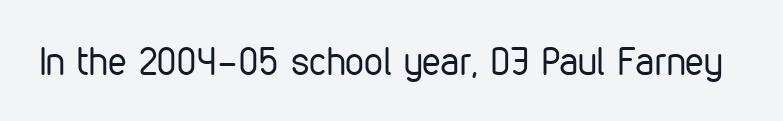
The image shows 38 px regular-weight, condensed sans-serif type, upright; set normal letter spacing, not underlined; low stroke contrast and a medium x-height.
